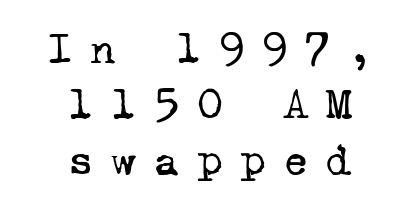
Q: Is the text bold? A: No.
Q: Is the typeface a serif or a sans-serif typeface? A: Serif.
Q: Is the text underlined? A: No.
Q: How is the paragraph aligned? A: Centered.
Q: Is the spacing between letters normal or unusually wide? A: Unusually wide.
Q: Is the spacing between lines tight, normal or loose? A: Normal.
Q: Width (condensed, normal, or wide)? A: Normal.
Q: Stroke contrast? A: Low.
Q: x-height? A: Medium.
Q: Monospaced? A: Yes.
